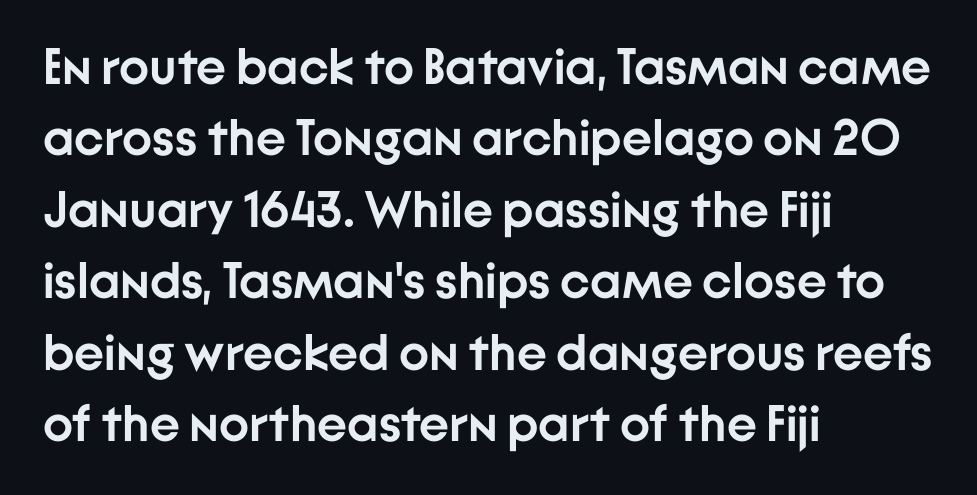
The image shows 51 px semibold sans-serif type, upright; set left-aligned, normal line spacing (1.4x), normal letter spacing, not underlined; low stroke contrast and a medium x-height.
